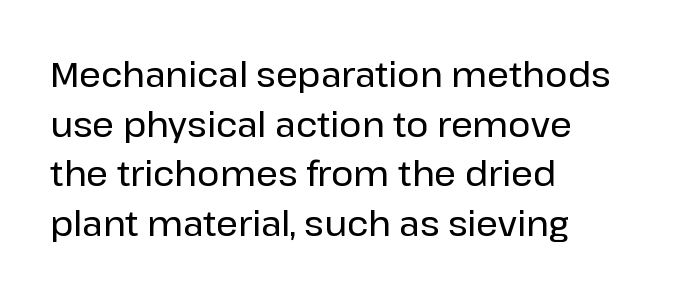
Q: Is the text italic (slanted)? A: No, it is upright.
Q: Is the typeface a serif or a sans-serif typeface? A: Sans-serif.
Q: Is the text underlined? A: No.
Q: How is the paragraph aligned? A: Left-aligned.
Q: Is the spacing between letters normal or unusually wide? A: Normal.
Q: Is the spacing between lines tight, normal or loose? A: Normal.
Q: Width (condensed, normal, or wide)? A: Normal.
Q: Stroke contrast? A: Low.
Q: x-height? A: Medium.
Q: Monospaced? A: No.
